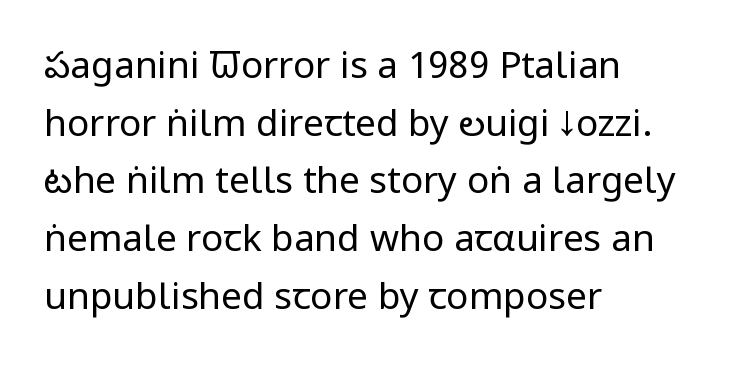
Q: Is the text bold? A: No.
Q: Is the text italic (slanted)? A: No, it is upright.
Q: Is the typeface a serif or a sans-serif typeface? A: Sans-serif.
Q: Is the text underlined? A: No.
Q: How is the paragraph aligned? A: Left-aligned.
Q: Is the spacing between letters normal or unusually wide? A: Normal.
Q: Is the spacing between lines tight, normal or loose? A: Normal.
Q: Width (condensed, normal, or wide)? A: Condensed.
Q: Stroke contrast? A: Low.
Q: x-height? A: Large.
Q: Monospaced? A: No.
